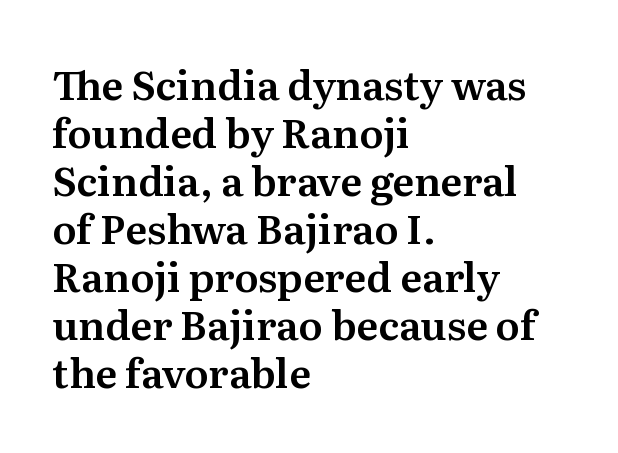
The image shows 40 px serif type, upright; set left-aligned, line spacing 1.2x, normal letter spacing, not underlined; medium stroke contrast and a medium x-height.
